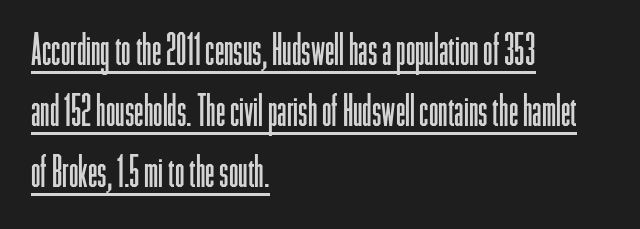
The image shows 43 px light, condensed sans-serif type, upright; set left-aligned, normal line spacing (1.42x), normal letter spacing, underlined; low stroke contrast and a medium x-height.
